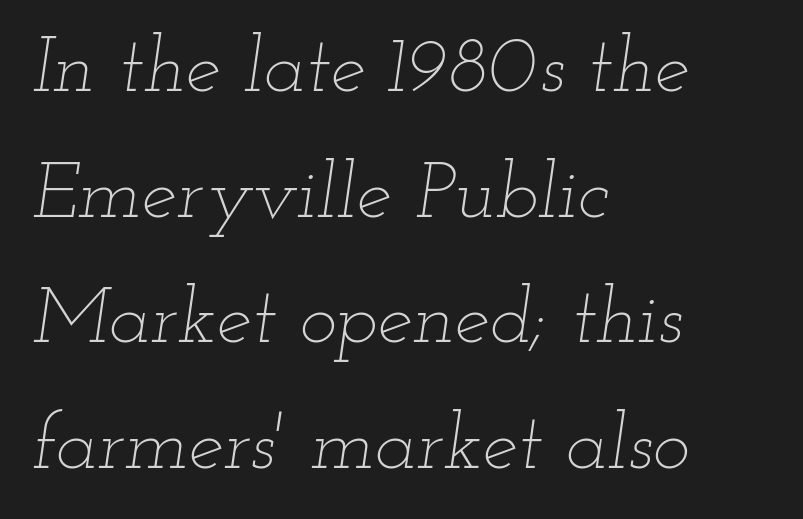
Q: Is the text bold? A: No.
Q: Is the text italic (slanted)? A: Yes, it leans right by about 12 degrees.
Q: Is the text underlined? A: No.
Q: How is the paragraph aligned? A: Left-aligned.
Q: Is the spacing between letters normal or unusually wide? A: Normal.
Q: Is the spacing between lines tight, normal or loose? A: Normal.
Q: Width (condensed, normal, or wide)? A: Wide.
Q: Stroke contrast? A: Low.
Q: x-height? A: Small.
Q: Monospaced? A: No.
